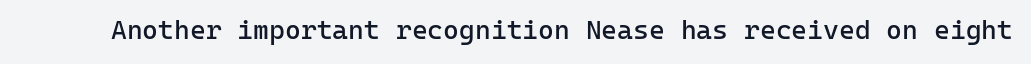
Q: Is the text bold? A: No.
Q: Is the text italic (slanted)? A: No, it is upright.
Q: Is the text underlined? A: No.
Q: Is the spacing between letters normal or unusually wide? A: Normal.
